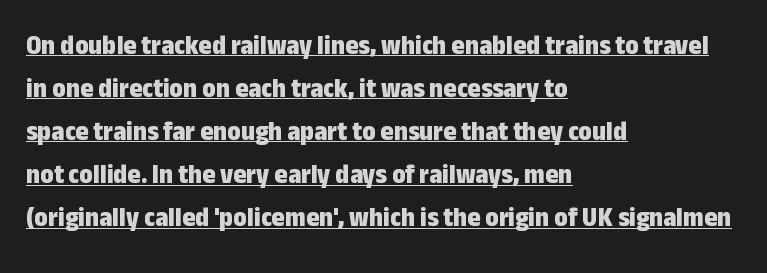
Q: Is the text bold? A: Yes.
Q: Is the text italic (slanted)? A: No, it is upright.
Q: Is the typeface a serif or a sans-serif typeface? A: Sans-serif.
Q: Is the text underlined? A: Yes.
Q: How is the paragraph aligned? A: Left-aligned.
Q: Is the spacing between letters normal or unusually wide? A: Normal.
Q: Is the spacing between lines tight, normal or loose? A: Normal.
Q: Width (condensed, normal, or wide)? A: Condensed.
Q: Stroke contrast? A: Low.
Q: x-height? A: Medium.
Q: Monospaced? A: No.
